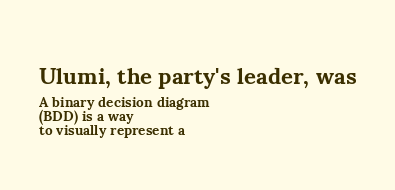
Chunky letters — that's bold for sure. The type is set solid horizontally, with unmodified tracking. Line spacing here is tight. The initial chunk of copy outweighs the following chunk in type size. Do the letters lean? They stand straight.
